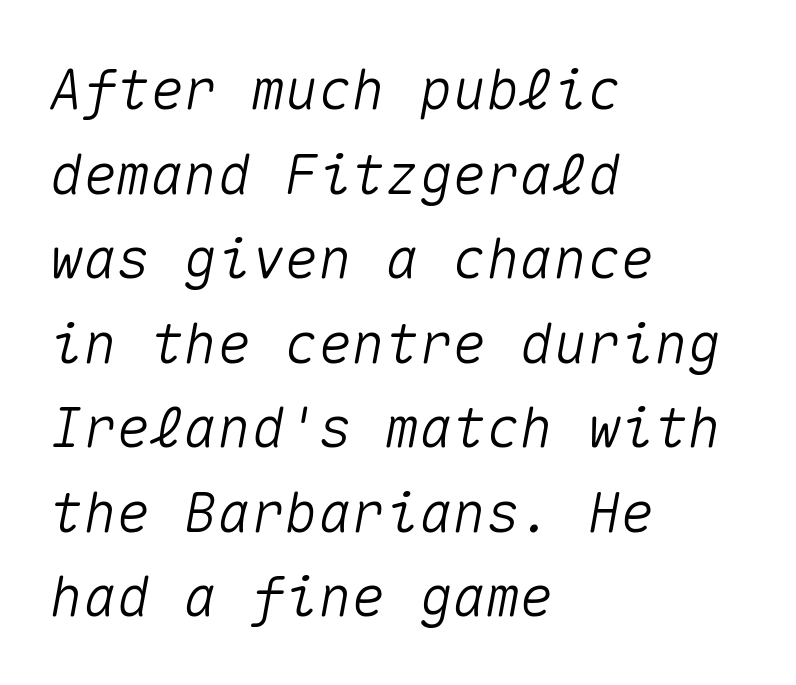
{"italic": "yes", "lean": "right", "slant_degrees": 10, "width": "normal", "stroke_contrast": "medium", "x_height": "medium", "monospaced": "yes", "underline": "no", "align": "left", "line_spacing": "normal", "line_spacing_ratio": 1.51, "letter_spacing": "normal", "letter_spacing_em": 0.0, "glyph_px": 56}
